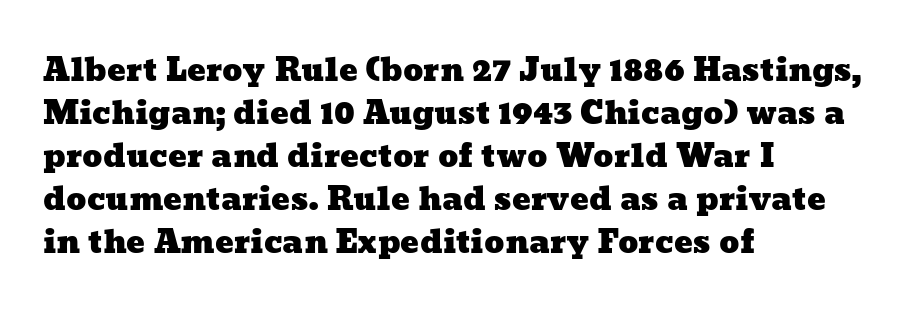
{"width": "wide", "stroke_contrast": "low", "x_height": "medium", "monospaced": "no", "underline": "no", "align": "left", "line_spacing": "normal", "line_spacing_ratio": 1.39, "letter_spacing": "normal", "letter_spacing_em": 0.0, "glyph_px": 31}
